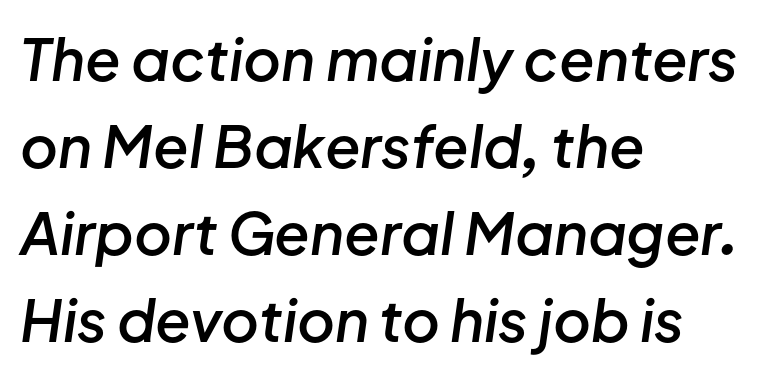
{"italic": "yes", "lean": "right", "slant_degrees": 8, "bold": "semi", "weight": "semibold", "width": "normal", "stroke_contrast": "low", "x_height": "medium", "monospaced": "no", "underline": "no", "align": "left", "line_spacing": "normal", "line_spacing_ratio": 1.5, "letter_spacing": "normal", "letter_spacing_em": 0.0, "glyph_px": 58}
